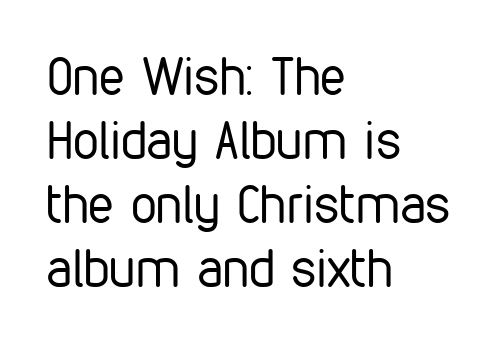
Q: Is the text bold? A: No.
Q: Is the text italic (slanted)? A: No, it is upright.
Q: Is the typeface a serif or a sans-serif typeface? A: Sans-serif.
Q: Is the text underlined? A: No.
Q: How is the paragraph aligned? A: Left-aligned.
Q: Is the spacing between letters normal or unusually wide? A: Normal.
Q: Width (condensed, normal, or wide)? A: Condensed.
Q: Stroke contrast? A: Low.
Q: x-height? A: Medium.
Q: Monospaced? A: No.
